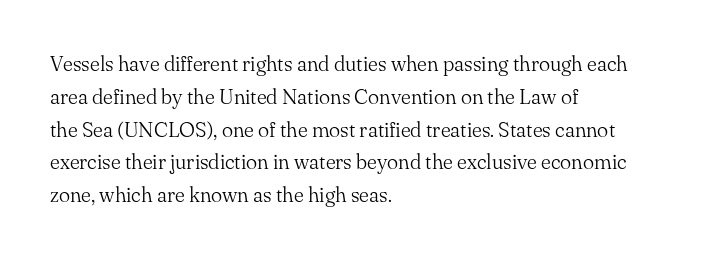
{"italic": "no", "bold": "no", "underline": "no", "align": "left", "line_spacing": "normal", "line_spacing_ratio": 1.56, "letter_spacing": "normal", "letter_spacing_em": 0.0, "glyph_px": 21}
